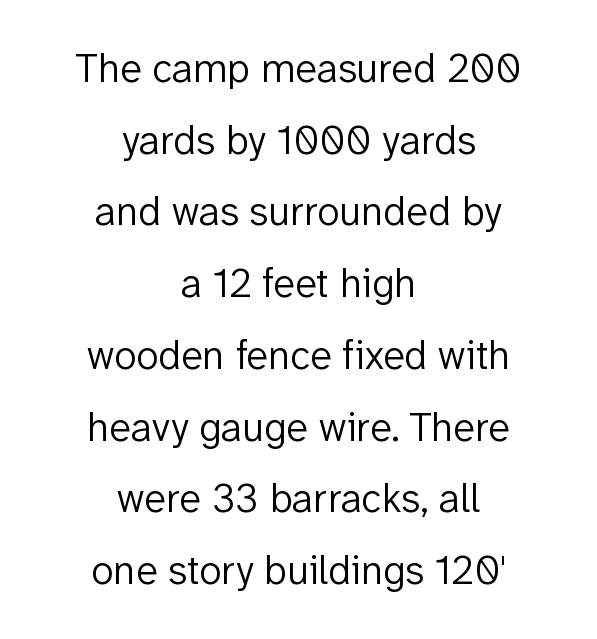
Q: Is the text bold? A: No.
Q: Is the text italic (slanted)? A: No, it is upright.
Q: Is the typeface a serif or a sans-serif typeface? A: Sans-serif.
Q: Is the text underlined? A: No.
Q: How is the paragraph aligned? A: Centered.
Q: Is the spacing between letters normal or unusually wide? A: Normal.
Q: Width (condensed, normal, or wide)? A: Normal.
Q: Stroke contrast? A: Low.
Q: x-height? A: Medium.
Q: Monospaced? A: No.
